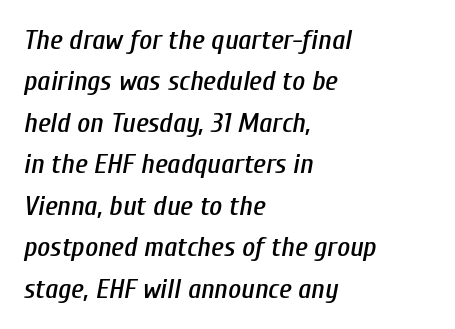
The image shows 28 px condensed type, italic (leaning right); set left-aligned, normal line spacing (1.48x), normal letter spacing, not underlined; low stroke contrast and a medium x-height.
